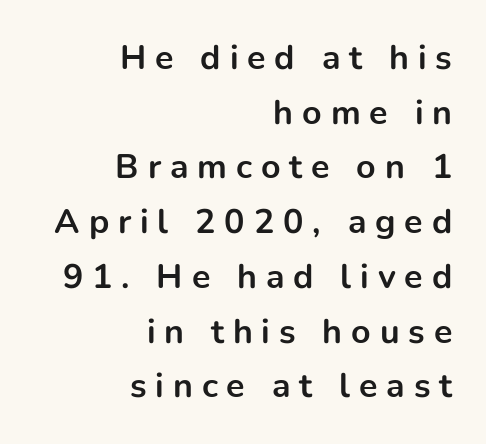
The image shows 34 px bold sans-serif type, upright; set right-aligned, normal line spacing (1.61x), unusually wide letter spacing (+0.26 em), not underlined; low stroke contrast and a medium x-height.
